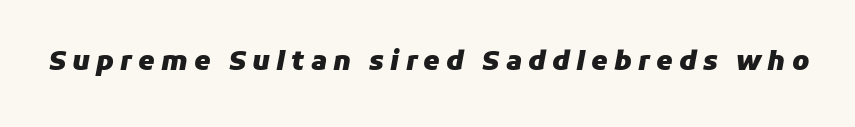
Q: Is the text bold? A: Yes.
Q: Is the text italic (slanted)? A: Yes, it leans right by about 11 degrees.
Q: Is the text underlined? A: No.
Q: Is the spacing between letters normal or unusually wide? A: Unusually wide.
